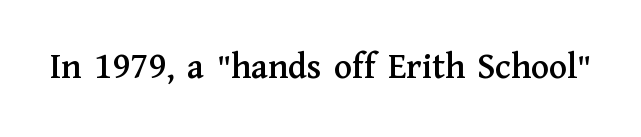
{"serif": "yes", "italic": "no", "width": "normal", "stroke_contrast": "medium", "x_height": "medium", "monospaced": "no", "underline": "no", "letter_spacing": "normal", "letter_spacing_em": 0.0, "glyph_px": 37}
